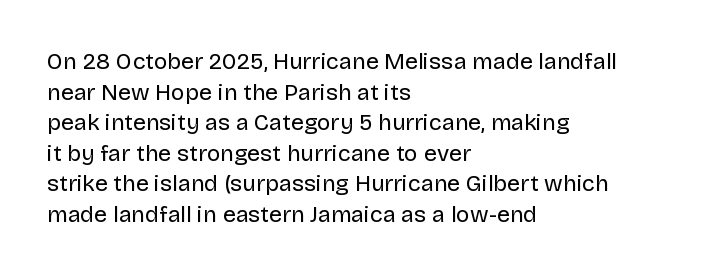
{"italic": "no", "bold": "no", "underline": "no", "align": "left", "line_spacing": "normal", "line_spacing_ratio": 1.33, "letter_spacing": "normal", "letter_spacing_em": 0.0, "glyph_px": 23}
